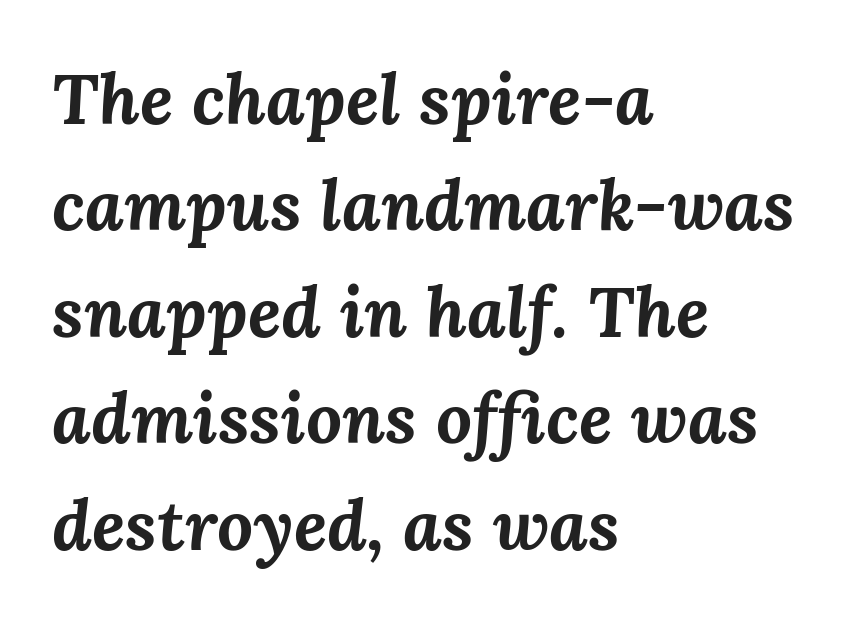
The area under the type is left untouched. Each word holds together tightly as a unit, with standard inter-letter gaps. Bold? Absolutely — the strokes are thick and heavy. The lettering tilts uniformly, giving the passage an italic look. Line beginnings align vertically; line endings do not. Looks like regular typesetting: each glyph gets only the width it needs.
